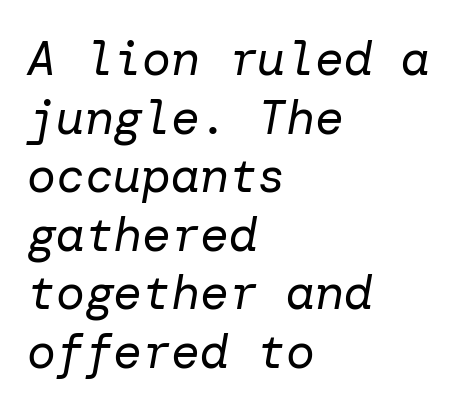
The image shows 48 px regular-weight type, italic (leaning right); set left-aligned, line spacing 1.22x, normal letter spacing, not underlined; low stroke contrast and a medium x-height.
